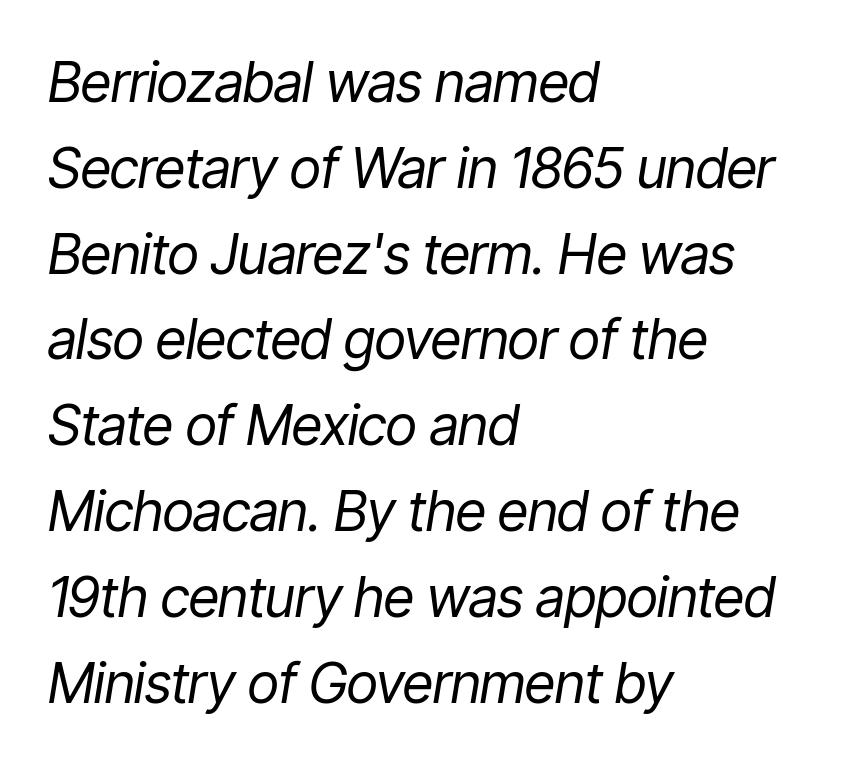
{"italic": "yes", "lean": "right", "slant_degrees": 9, "bold": "no", "weight": "regular", "width": "condensed", "stroke_contrast": "low", "x_height": "medium", "monospaced": "no", "underline": "no", "align": "left", "line_spacing": "normal", "line_spacing_ratio": 1.56, "letter_spacing": "normal", "letter_spacing_em": 0.0, "glyph_px": 55}
